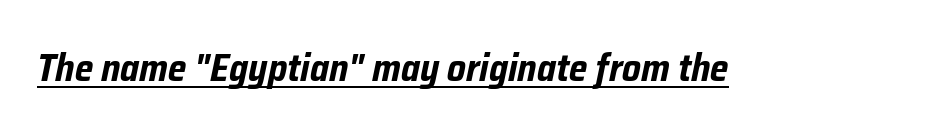
{"italic": "yes", "lean": "right", "slant_degrees": 12, "bold": "yes", "weight": "bold", "width": "condensed", "stroke_contrast": "low", "x_height": "medium", "monospaced": "no", "underline": "yes", "letter_spacing": "normal", "letter_spacing_em": 0.0, "glyph_px": 38}
